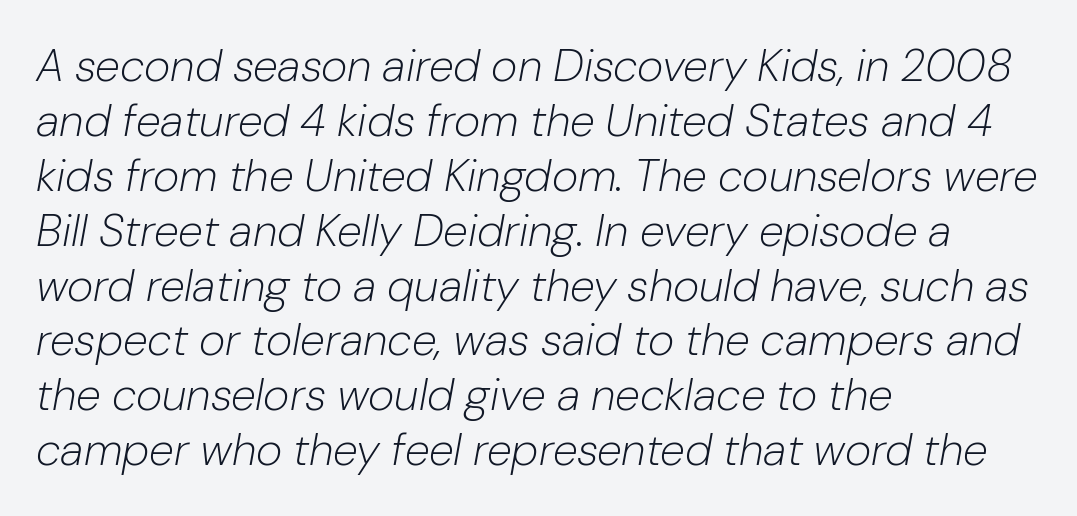
Q: Is the text bold? A: No.
Q: Is the text italic (slanted)? A: Yes, it leans right by about 10 degrees.
Q: Is the text underlined? A: No.
Q: How is the paragraph aligned? A: Left-aligned.
Q: Is the spacing between letters normal or unusually wide? A: Normal.
Q: Width (condensed, normal, or wide)? A: Normal.
Q: Stroke contrast? A: Low.
Q: x-height? A: Medium.
Q: Monospaced? A: No.
